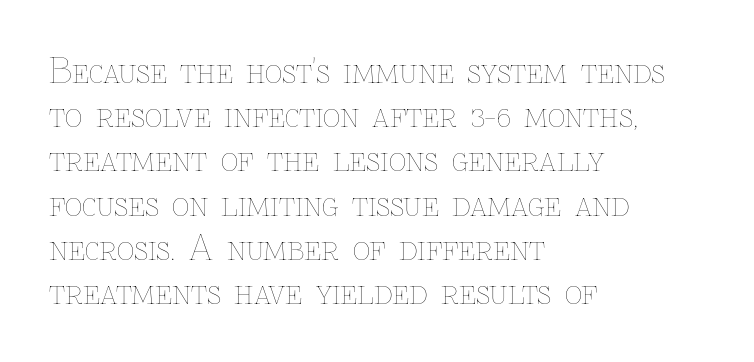
The image shows 34 px thin type, upright; set left-aligned, normal line spacing (1.3x), normal letter spacing, not underlined; low stroke contrast and a medium x-height.
